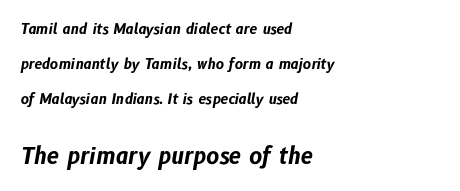
Q: Is the text bold? A: Yes.
Q: Is the text italic (slanted)? A: Yes, it leans right by about 10 degrees.
Q: Is the text underlined? A: No.
Q: How is the paragraph aligned? A: Left-aligned.
Q: Is the spacing between letters normal or unusually wide? A: Normal.
Q: Is the spacing between lines tight, normal or loose? A: Loose.
Q: Which block of text is set in a larger size, the first (top) or the second (bottom)? A: The second (bottom) one.
